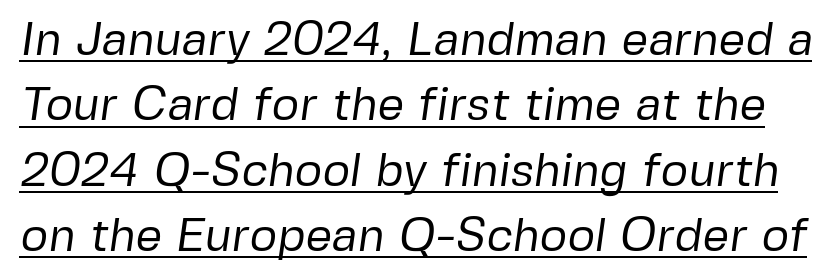
{"serif": "no", "bold": "no", "weight": "regular", "width": "normal", "stroke_contrast": "low", "x_height": "medium", "monospaced": "no", "underline": "yes", "line_spacing": "normal", "line_spacing_ratio": 1.39, "letter_spacing": "normal", "letter_spacing_em": 0.0, "glyph_px": 47}
